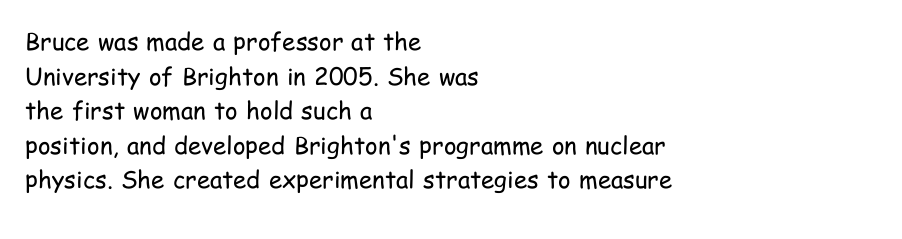
The image shows 24 px text type, upright; set left-aligned, normal line spacing (1.44x), normal letter spacing, not underlined.
